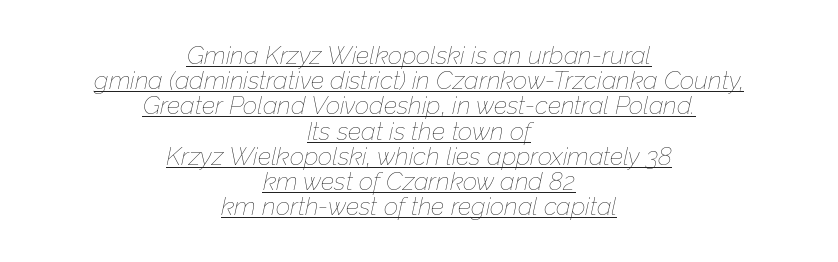
The image shows 25 px text type, italic (leaning right); set centered, tight line spacing (1.01x), normal letter spacing, underlined.
